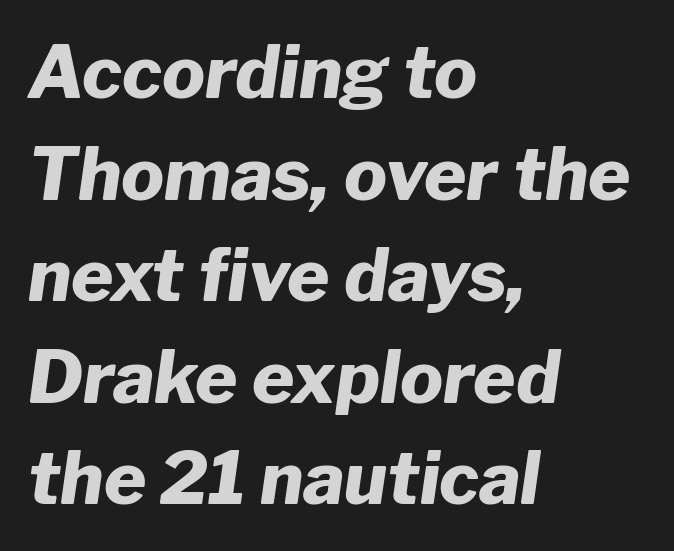
This rendering uses left alignment, leaving the right contour irregular. Is there much room between lines? A standard amount, neither cramped nor airy. The font is running at its bold setting. This sample has the flowing, uneven cadence of proportional lettering. Between one letter and the next there's only the usual sliver of space.
